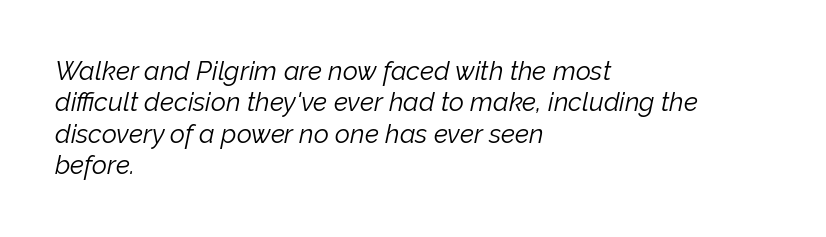
{"italic": "yes", "lean": "right", "slant_degrees": 12, "bold": "no", "underline": "no", "align": "left", "line_spacing_ratio": 1.21, "letter_spacing": "normal", "letter_spacing_em": 0.0, "glyph_px": 26}
